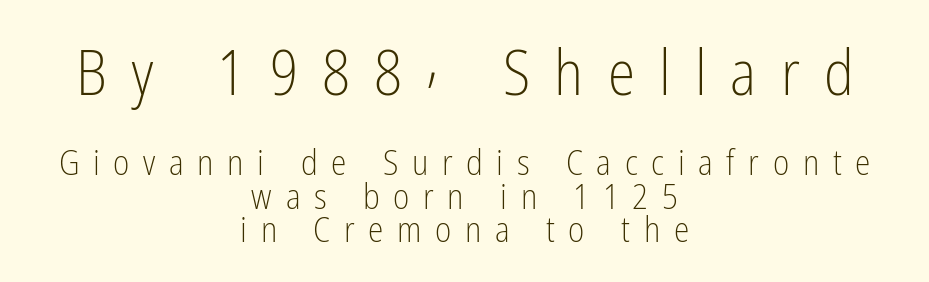
{"serif": "no", "italic": "no", "bold": "no", "weight": "light", "width": "condensed", "stroke_contrast": "low", "x_height": "medium", "monospaced": "no", "underline": "no", "align": "center", "line_spacing": "tight", "line_spacing_ratio": 0.96, "letter_spacing": "wide", "letter_spacing_em": 0.39, "larger_block": "first", "size_ratio": 1.77, "glyph_px": 62}
